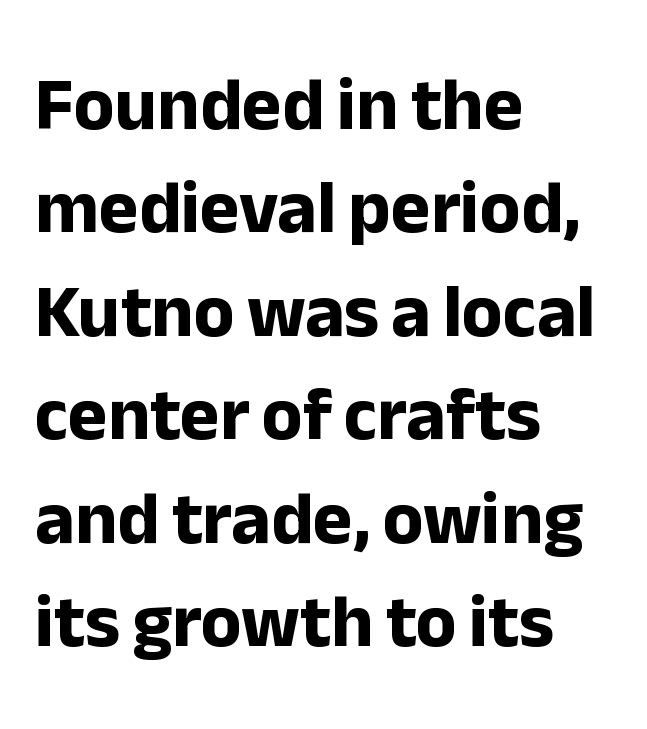
The image shows 75 px bold sans-serif type, upright; set left-aligned, normal line spacing (1.38x), normal letter spacing, not underlined; low stroke contrast and a medium x-height.
